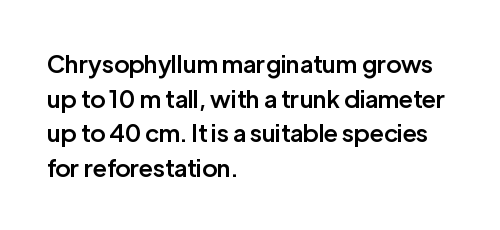
Inter-character spacing is left at the font's built-in metrics. Is there any slant? The stems are plumb. Reading down the block, your eye returns to a fixed left position each line. A semibold gives these letters moderate extra thickness, short of bold.
